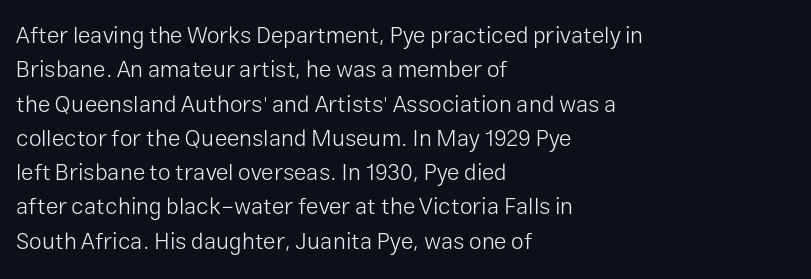
The image shows 23 px text type, upright; set left-aligned, normal line spacing (1.49x), normal letter spacing, not underlined.
